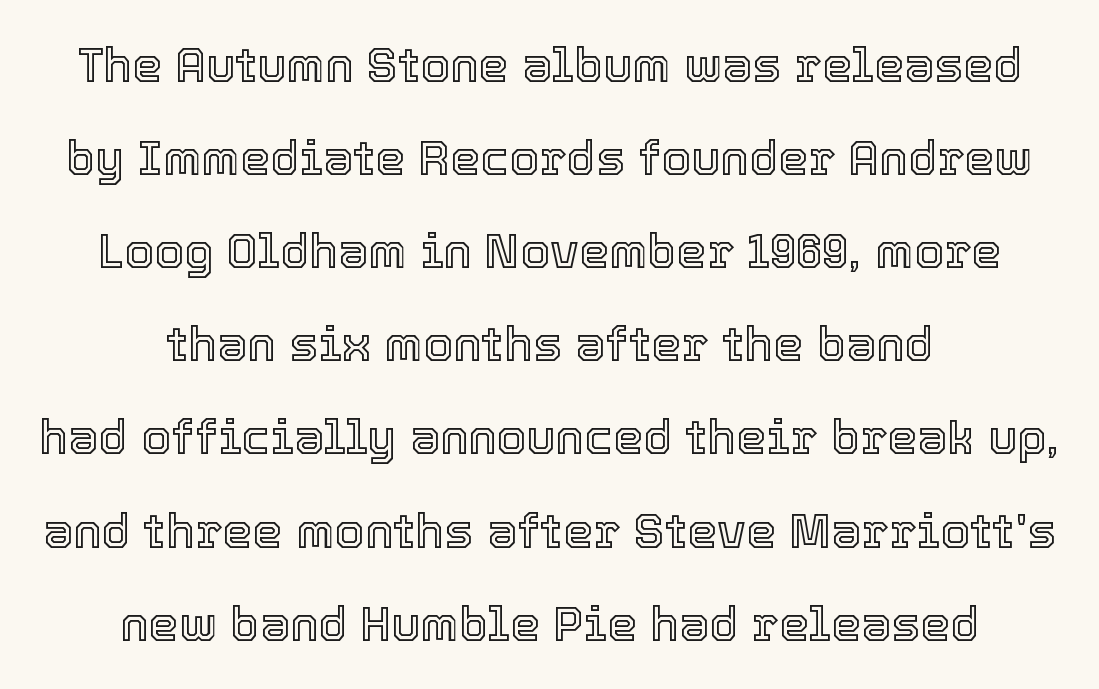
{"italic": "no", "width": "normal", "x_height": "medium", "monospaced": "no", "underline": "no", "align": "center", "line_spacing": "loose", "line_spacing_ratio": 1.94, "letter_spacing": "normal", "letter_spacing_em": 0.0, "glyph_px": 48}
